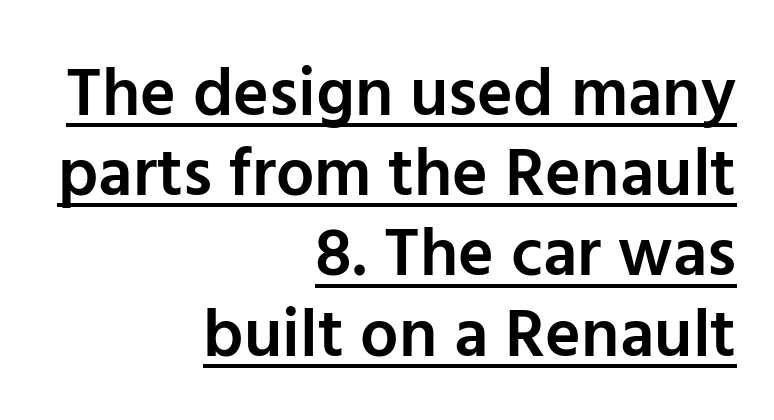
The image shows 68 px semibold sans-serif type, upright; set right-aligned, line spacing 1.18x, normal letter spacing, underlined; low stroke contrast and a medium x-height.
